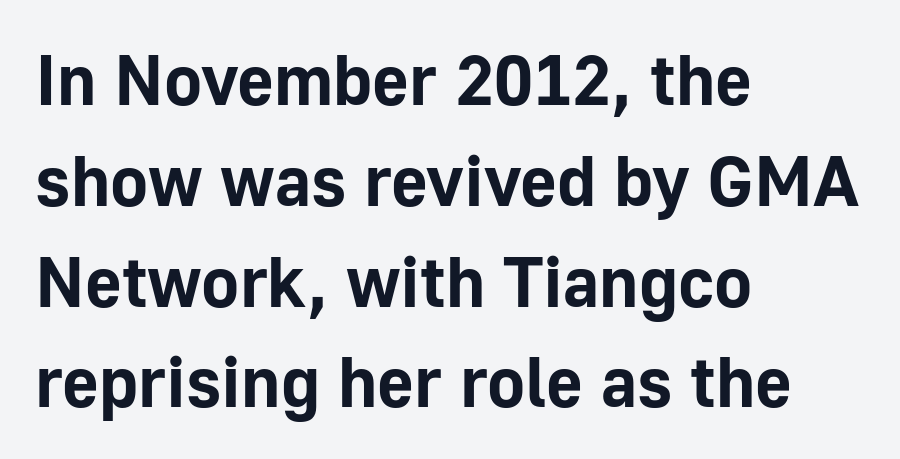
This sample has the flowing, uneven cadence of proportional lettering. The rendering shows plain stroke endings on the letterforms — a sans-serif design. Nobody touched the tracking dial on this one. Nope, not italic — everything's standing straight.
